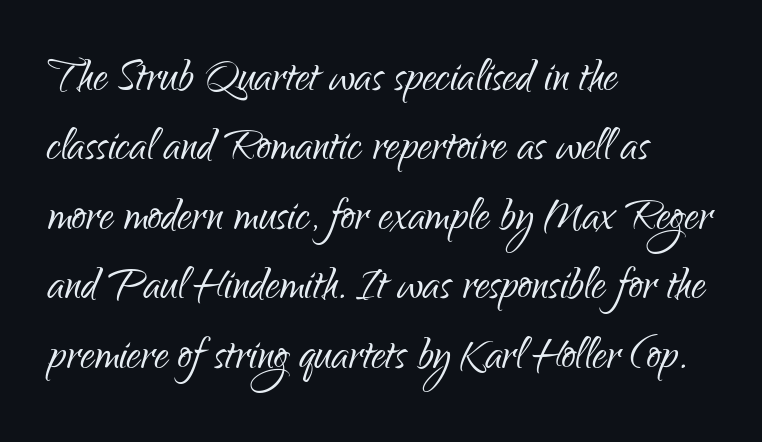
The image shows 56 px light, condensed sans-serif type; set left-aligned, line spacing 1.24x, normal letter spacing, not underlined; low stroke contrast and a small x-height.
